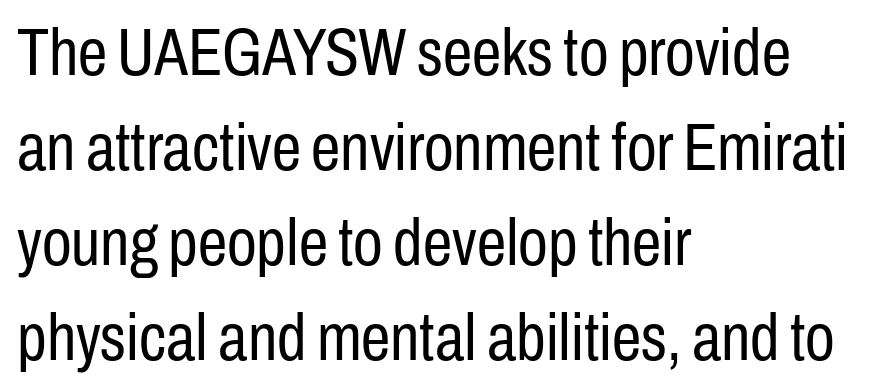
Q: Is the text bold? A: No.
Q: Is the text italic (slanted)? A: No, it is upright.
Q: Is the typeface a serif or a sans-serif typeface? A: Sans-serif.
Q: Is the text underlined? A: No.
Q: How is the paragraph aligned? A: Left-aligned.
Q: Is the spacing between letters normal or unusually wide? A: Normal.
Q: Is the spacing between lines tight, normal or loose? A: Normal.
Q: Width (condensed, normal, or wide)? A: Condensed.
Q: Stroke contrast? A: Low.
Q: x-height? A: Medium.
Q: Monospaced? A: No.
